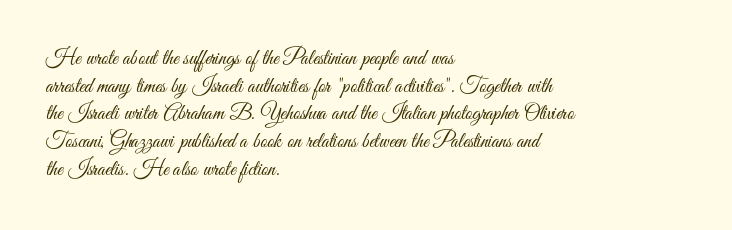
{"bold": "no", "underline": "no", "align": "left", "line_spacing": "normal", "line_spacing_ratio": 1.32, "letter_spacing": "normal", "letter_spacing_em": 0.0, "glyph_px": 21}
